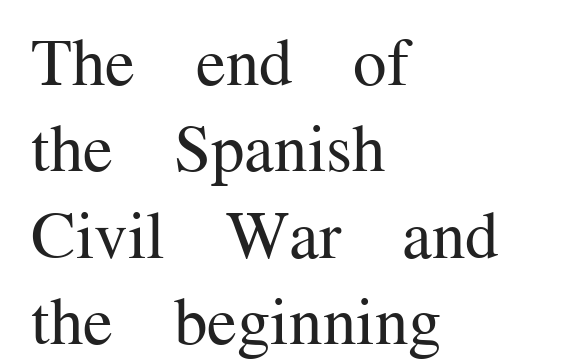
Q: Is the text bold? A: No.
Q: Is the text italic (slanted)? A: No, it is upright.
Q: Is the typeface a serif or a sans-serif typeface? A: Serif.
Q: Is the text underlined? A: No.
Q: How is the paragraph aligned? A: Left-aligned.
Q: Is the spacing between letters normal or unusually wide? A: Normal.
Q: Is the spacing between lines tight, normal or loose? A: Normal.
Q: Width (condensed, normal, or wide)? A: Normal.
Q: Stroke contrast? A: Medium.
Q: x-height? A: Medium.
Q: Monospaced? A: No.
